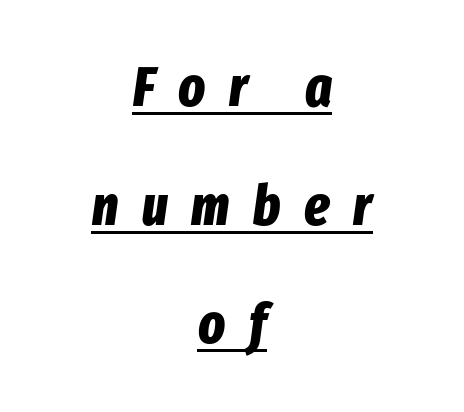
A great deal of white space separates one row of letters from the next. Do the characters align in a grid? No, the font is proportional. Students, this is bold: see how much ink each stroke carries. In terms of posture, this sample is oblique.
